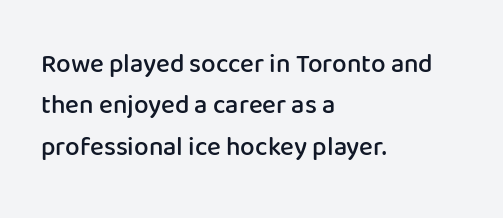
The image shows 26 px text type, upright; set left-aligned, normal line spacing (1.59x), normal letter spacing, not underlined.
